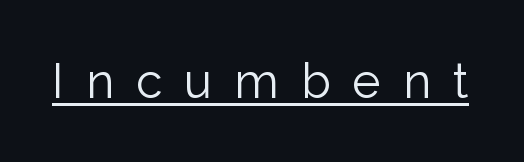
{"serif": "no", "italic": "no", "bold": "no", "weight": "light", "width": "normal", "stroke_contrast": "low", "x_height": "medium", "monospaced": "no", "underline": "yes", "letter_spacing": "wide", "letter_spacing_em": 0.46, "glyph_px": 48}
